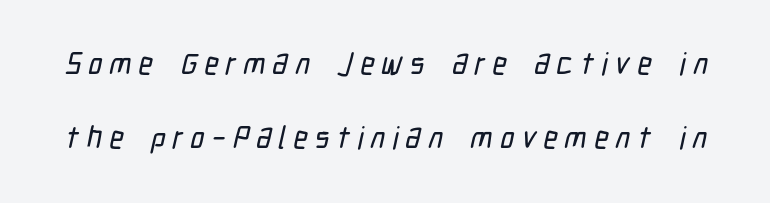
The image shows 31 px condensed sans-serif type; set loose line spacing (2.39x), unusually wide letter spacing (+0.23 em), not underlined; low stroke contrast and a medium x-height.
